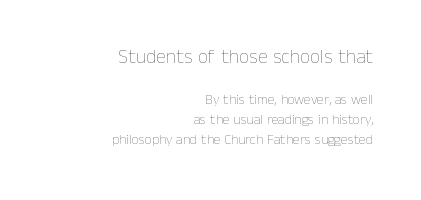
Q: Is the text bold? A: No.
Q: Is the text italic (slanted)? A: No, it is upright.
Q: Is the text underlined? A: No.
Q: How is the paragraph aligned? A: Right-aligned.
Q: Is the spacing between letters normal or unusually wide? A: Normal.
Q: Is the spacing between lines tight, normal or loose? A: Normal.
Q: Which block of text is set in a larger size, the first (top) or the second (bottom)? A: The first (top) one.
